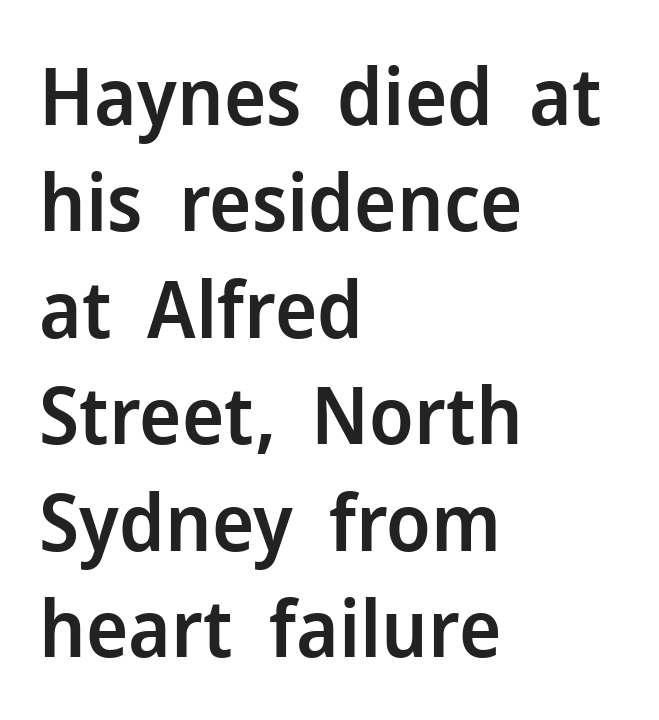
The block of text has a typical density, with ordinary space between rows. The rendering shows plain stroke endings on the letterforms — a sans-serif design. These words are printed semibold, heavier than regular yet not bold. Quick note: underline off. Think of a printed novel: that variable character pitch is what you see here. Compared with a centered layout, this one pins lines to the left instead.
